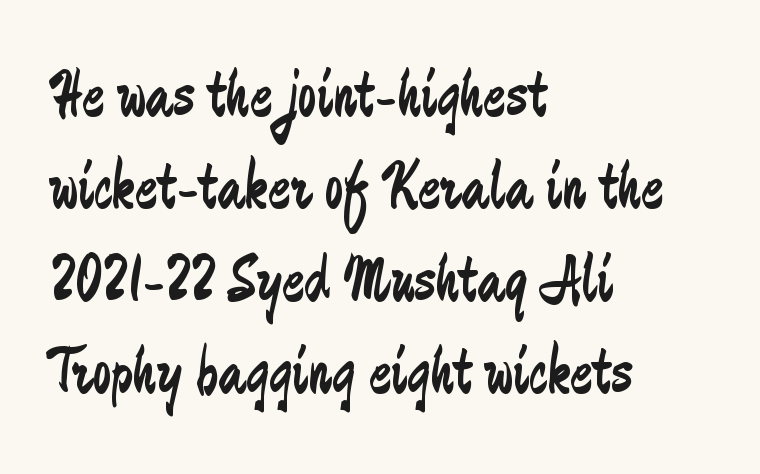
The image shows 67 px regular-weight, condensed sans-serif type; set left-aligned, normal line spacing (1.38x), normal letter spacing, not underlined; low stroke contrast and a small x-height.
